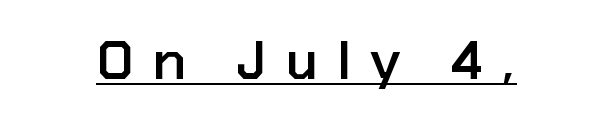
Q: Is the text bold? A: Semi-bold.
Q: Is the text italic (slanted)? A: No, it is upright.
Q: Is the typeface a serif or a sans-serif typeface? A: Sans-serif.
Q: Is the text underlined? A: Yes.
Q: Is the spacing between letters normal or unusually wide? A: Unusually wide.
Q: Width (condensed, normal, or wide)? A: Normal.
Q: Stroke contrast? A: Low.
Q: x-height? A: Medium.
Q: Monospaced? A: No.
